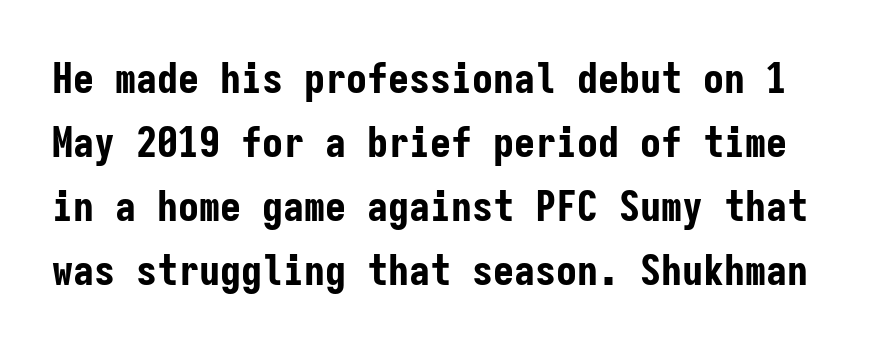
Q: Is the text bold? A: Yes.
Q: Is the text italic (slanted)? A: No, it is upright.
Q: Is the typeface a serif or a sans-serif typeface? A: Sans-serif.
Q: Is the text underlined? A: No.
Q: Is the spacing between letters normal or unusually wide? A: Normal.
Q: Is the spacing between lines tight, normal or loose? A: Normal.
Q: Width (condensed, normal, or wide)? A: Condensed.
Q: Stroke contrast? A: Low.
Q: x-height? A: Medium.
Q: Monospaced? A: Yes.
